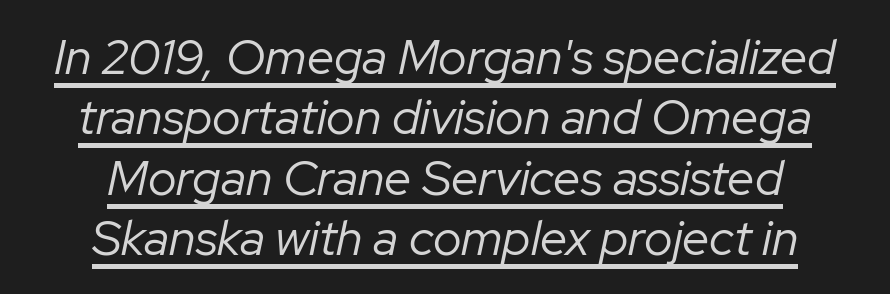
The weight would be labelled regular, book, light, or lighter still. Looks like regular typesetting: each glyph gets only the width it needs. Nobody touched the tracking dial on this one. The font's italic variant was chosen for this text.
